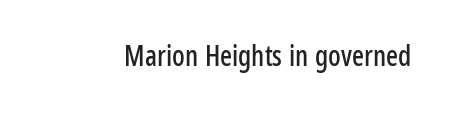
{"serif": "no", "italic": "no", "width": "condensed", "stroke_contrast": "low", "x_height": "medium", "monospaced": "no", "underline": "no", "letter_spacing": "normal", "letter_spacing_em": 0.0, "glyph_px": 28}
